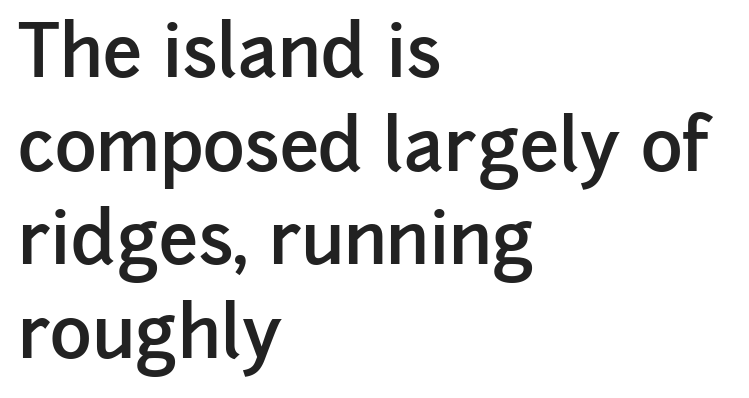
The image shows 71 px semibold sans-serif type, upright; set left-aligned, normal line spacing (1.32x), normal letter spacing, not underlined; low stroke contrast and a medium x-height.
